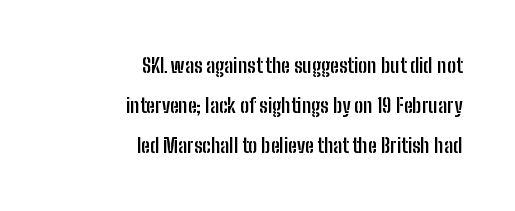
Q: Is the text bold? A: Yes.
Q: Is the text italic (slanted)? A: No, it is upright.
Q: Is the text underlined? A: No.
Q: How is the paragraph aligned? A: Right-aligned.
Q: Is the spacing between letters normal or unusually wide? A: Normal.
Q: Is the spacing between lines tight, normal or loose? A: Loose.
